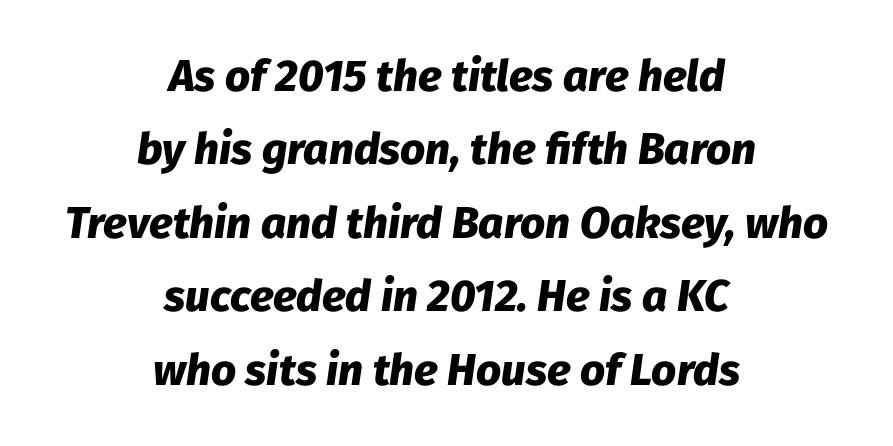
The image shows 44 px heavy type, italic (leaning right); set centered, normal line spacing (1.67x), normal letter spacing, not underlined; low stroke contrast and a medium x-height.
